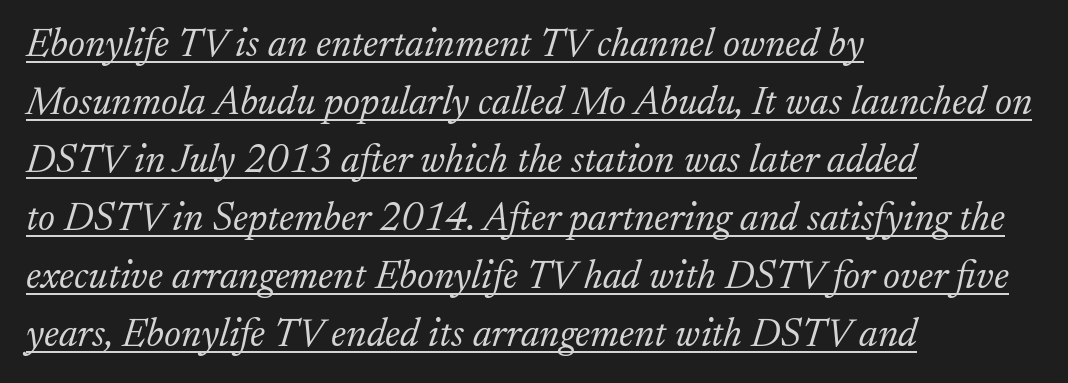
The image shows 40 px light serif type, italic (leaning right); set left-aligned, normal line spacing (1.45x), normal letter spacing, underlined; low stroke contrast and a small x-height.
